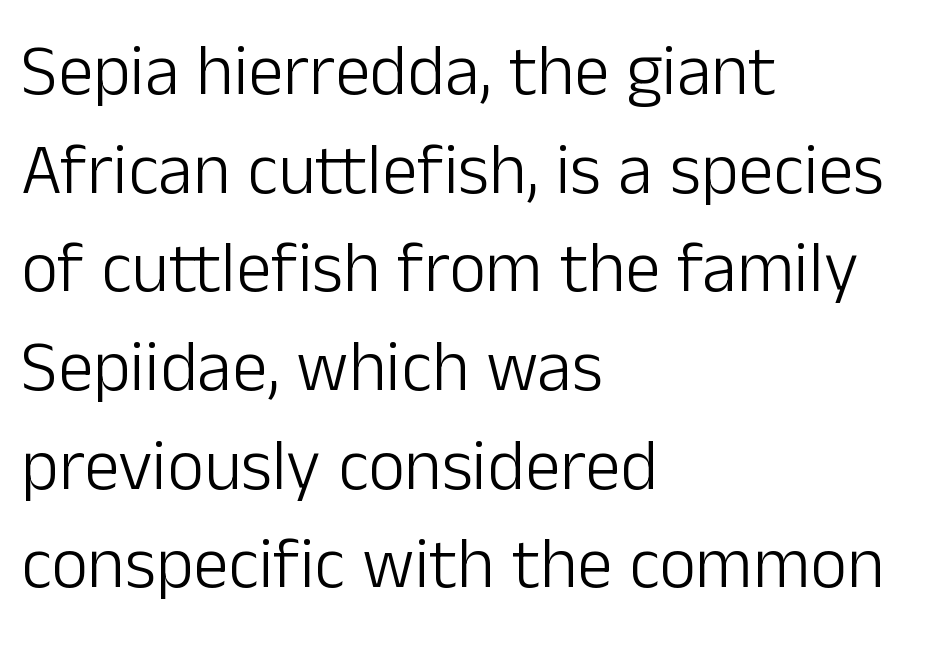
Q: Is the text bold? A: No.
Q: Is the text italic (slanted)? A: No, it is upright.
Q: Is the typeface a serif or a sans-serif typeface? A: Sans-serif.
Q: Is the text underlined? A: No.
Q: How is the paragraph aligned? A: Left-aligned.
Q: Is the spacing between letters normal or unusually wide? A: Normal.
Q: Is the spacing between lines tight, normal or loose? A: Normal.
Q: Width (condensed, normal, or wide)? A: Normal.
Q: Stroke contrast? A: Low.
Q: x-height? A: Medium.
Q: Monospaced? A: No.
